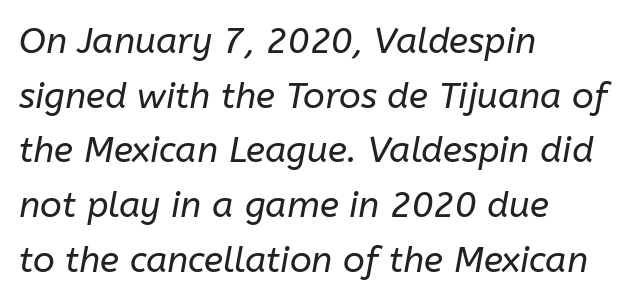
{"italic": "yes", "lean": "right", "slant_degrees": 10, "bold": "no", "weight": "regular", "width": "normal", "stroke_contrast": "low", "x_height": "medium", "monospaced": "no", "underline": "no", "align": "left", "line_spacing": "normal", "line_spacing_ratio": 1.52, "letter_spacing": "normal", "letter_spacing_em": 0.0, "glyph_px": 36}
